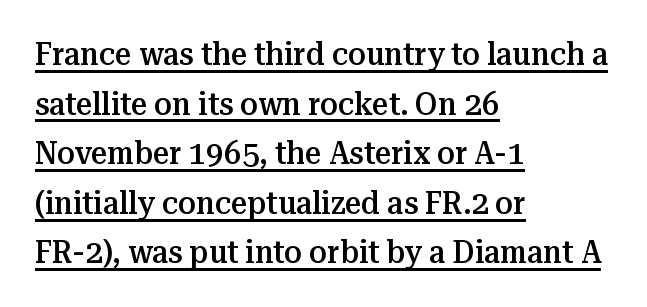
Look at the stroke-to-counter ratio: somewhat heavy, a semibold. Varying glyph widths throughout — classic text-font behaviour. When letters stand straight like this, we call the style roman or upright. The horizontal fit of the characters is conventional and even. Is there an underline? Yes — a line sits under the letters.
